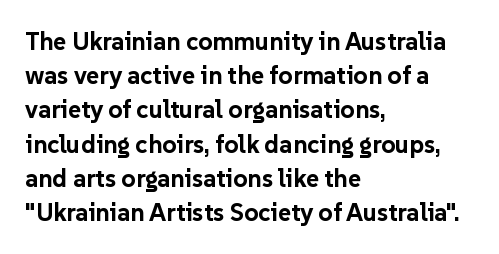
{"italic": "no", "bold": "yes", "underline": "no", "align": "left", "line_spacing": "normal", "line_spacing_ratio": 1.37, "letter_spacing": "normal", "letter_spacing_em": 0.0, "glyph_px": 25}
